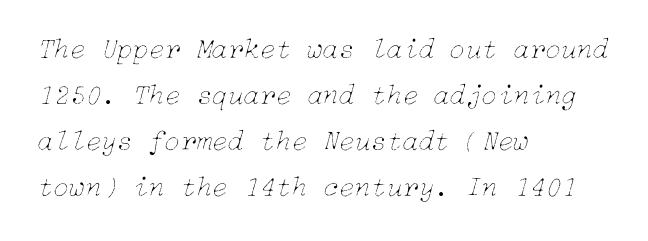
The image shows 29 px thin type, italic (leaning right); set left-aligned, normal line spacing (1.59x), normal letter spacing, not underlined; low stroke contrast and a medium x-height.
